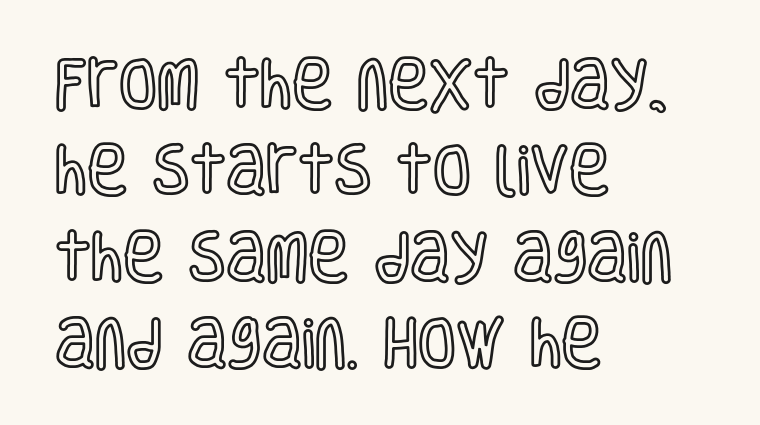
{"italic": "no", "width": "condensed", "x_height": "large", "monospaced": "no", "underline": "no", "align": "left", "line_spacing": "normal", "line_spacing_ratio": 1.57, "letter_spacing": "normal", "letter_spacing_em": 0.0, "glyph_px": 55}
